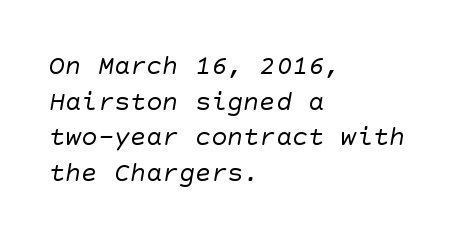
Q: Is the text bold? A: No.
Q: Is the text underlined? A: No.
Q: How is the paragraph aligned? A: Left-aligned.
Q: Is the spacing between letters normal or unusually wide? A: Normal.
Q: Is the spacing between lines tight, normal or loose? A: Normal.
